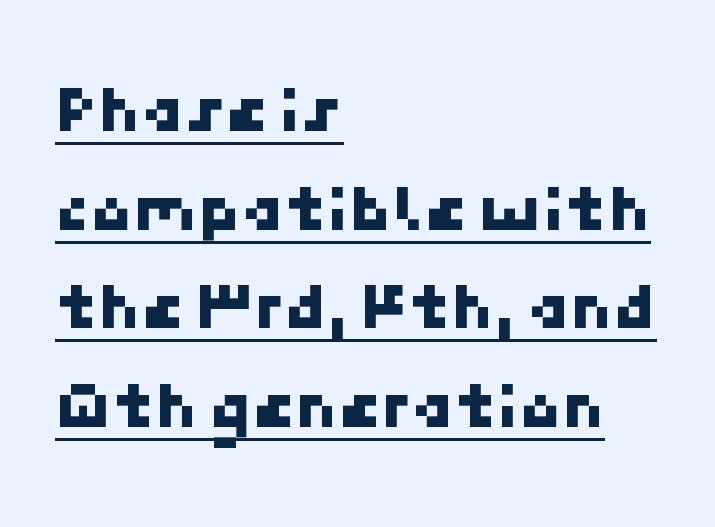
The image shows 69 px sans-serif type; set left-aligned, normal line spacing (1.43x), normal letter spacing, underlined; low stroke contrast and a medium x-height.
